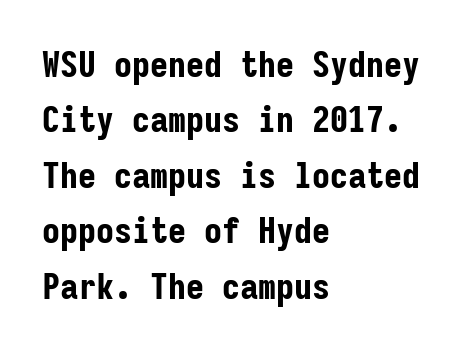
{"serif": "no", "italic": "no", "bold": "yes", "weight": "bold", "width": "condensed", "stroke_contrast": "low", "x_height": "medium", "monospaced": "yes", "underline": "no", "align": "left", "line_spacing": "normal", "line_spacing_ratio": 1.54, "letter_spacing": "normal", "letter_spacing_em": 0.0, "glyph_px": 36}
